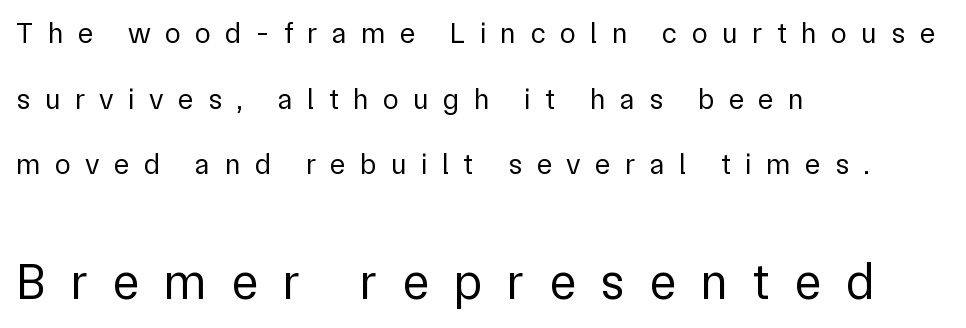
Q: Is the text bold? A: No.
Q: Is the text italic (slanted)? A: No, it is upright.
Q: Is the typeface a serif or a sans-serif typeface? A: Sans-serif.
Q: Is the text underlined? A: No.
Q: How is the paragraph aligned? A: Left-aligned.
Q: Is the spacing between letters normal or unusually wide? A: Unusually wide.
Q: Is the spacing between lines tight, normal or loose? A: Loose.
Q: Which block of text is set in a larger size, the first (top) or the second (bottom)? A: The second (bottom) one.
Q: Width (condensed, normal, or wide)? A: Normal.
Q: Stroke contrast? A: Low.
Q: x-height? A: Medium.
Q: Monospaced? A: No.
